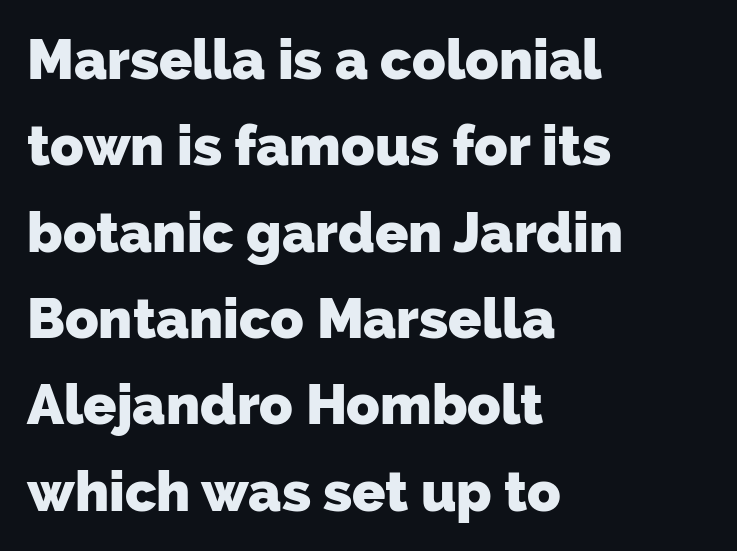
The image shows 55 px heavy sans-serif type; set left-aligned, normal line spacing (1.57x), normal letter spacing, not underlined; low stroke contrast and a medium x-height.
